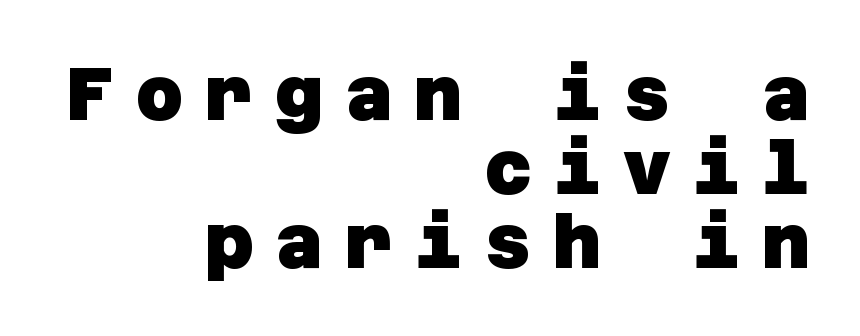
Q: Is the text bold? A: Yes.
Q: Is the typeface a serif or a sans-serif typeface? A: Sans-serif.
Q: Is the text underlined? A: No.
Q: How is the paragraph aligned? A: Right-aligned.
Q: Is the spacing between letters normal or unusually wide? A: Unusually wide.
Q: Is the spacing between lines tight, normal or loose? A: Tight.
Q: Width (condensed, normal, or wide)? A: Normal.
Q: Stroke contrast? A: Low.
Q: x-height? A: Large.
